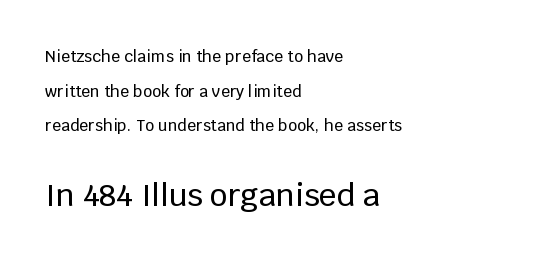
Q: Is the text italic (slanted)? A: No, it is upright.
Q: Is the typeface a serif or a sans-serif typeface? A: Sans-serif.
Q: Is the text underlined? A: No.
Q: How is the paragraph aligned? A: Left-aligned.
Q: Is the spacing between letters normal or unusually wide? A: Normal.
Q: Is the spacing between lines tight, normal or loose? A: Loose.
Q: Which block of text is set in a larger size, the first (top) or the second (bottom)? A: The second (bottom) one.
Q: Width (condensed, normal, or wide)? A: Normal.
Q: Stroke contrast? A: Low.
Q: x-height? A: Large.
Q: Monospaced? A: No.
